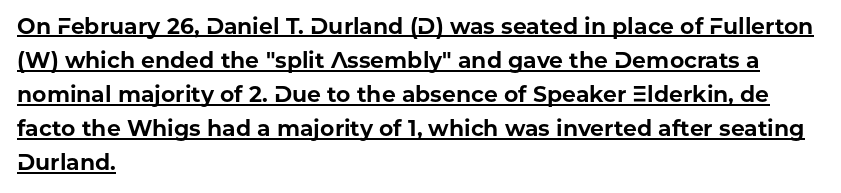
The image shows 22 px bold type, upright; set left-aligned, normal line spacing (1.55x), normal letter spacing, underlined.
